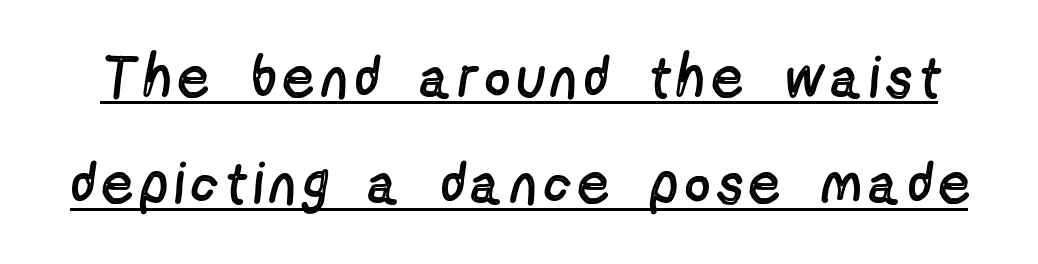
Character widths vary here, with narrow letters taking less room than wide ones. Stroke terminals: plain, sans-serif. Caption: face not bold, strokes unweighted.
